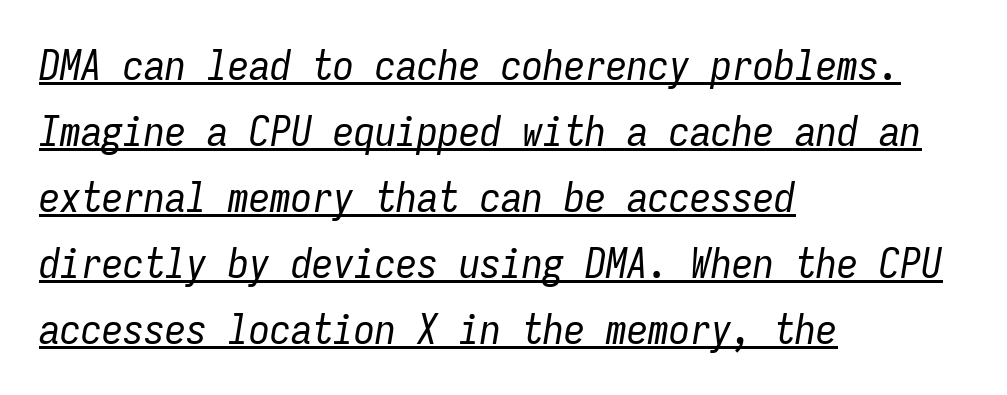
{"italic": "yes", "lean": "right", "slant_degrees": 9, "bold": "no", "weight": "regular", "width": "condensed", "stroke_contrast": "low", "x_height": "medium", "monospaced": "yes", "underline": "yes", "align": "left", "line_spacing": "normal", "line_spacing_ratio": 1.57, "letter_spacing": "normal", "letter_spacing_em": 0.0, "glyph_px": 42}
